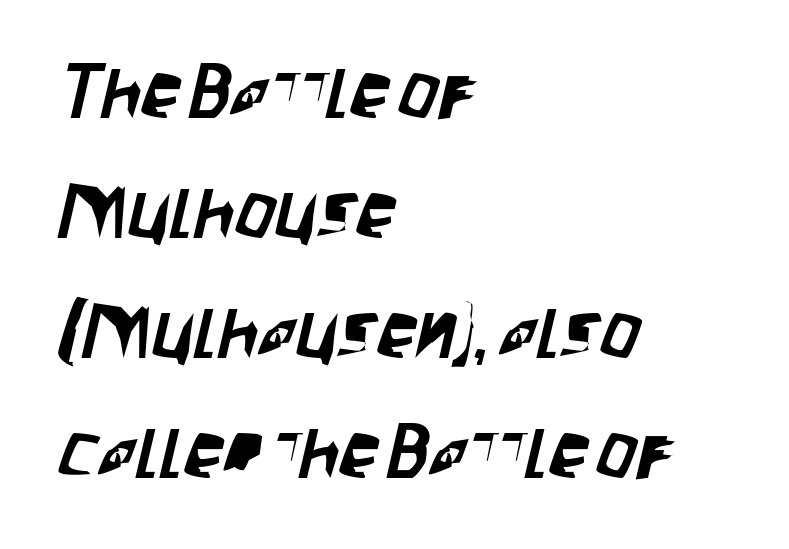
Q: Is the typeface a serif or a sans-serif typeface? A: Sans-serif.
Q: Is the text underlined? A: No.
Q: How is the paragraph aligned? A: Left-aligned.
Q: Is the spacing between letters normal or unusually wide? A: Normal.
Q: Is the spacing between lines tight, normal or loose? A: Normal.
Q: Width (condensed, normal, or wide)? A: Condensed.
Q: Stroke contrast? A: Low.
Q: x-height? A: Large.
Q: Monospaced? A: No.
